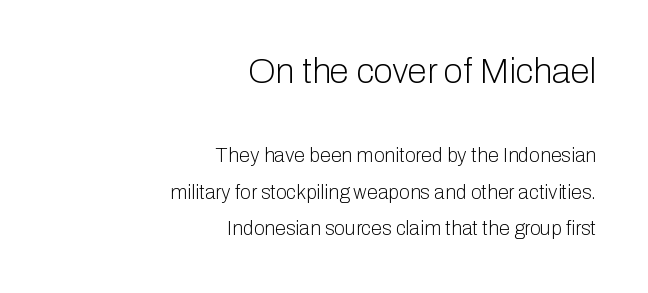
Q: Is the text bold? A: No.
Q: Is the text italic (slanted)? A: No, it is upright.
Q: Is the typeface a serif or a sans-serif typeface? A: Sans-serif.
Q: Is the text underlined? A: No.
Q: How is the paragraph aligned? A: Right-aligned.
Q: Is the spacing between letters normal or unusually wide? A: Normal.
Q: Which block of text is set in a larger size, the first (top) or the second (bottom)? A: The first (top) one.
Q: Width (condensed, normal, or wide)? A: Normal.
Q: Stroke contrast? A: Low.
Q: x-height? A: Medium.
Q: Monospaced? A: No.
